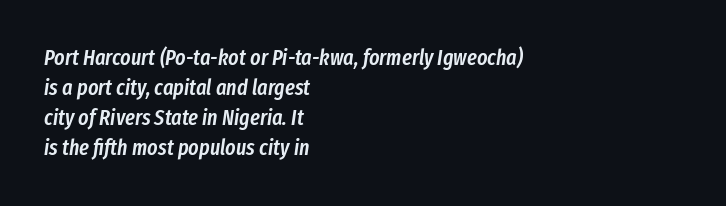
Q: Is the text bold? A: Semi-bold.
Q: Is the text italic (slanted)? A: Yes, it leans right by about 8 degrees.
Q: Is the text underlined? A: No.
Q: How is the paragraph aligned? A: Left-aligned.
Q: Is the spacing between letters normal or unusually wide? A: Normal.
Q: Is the spacing between lines tight, normal or loose? A: Normal.
